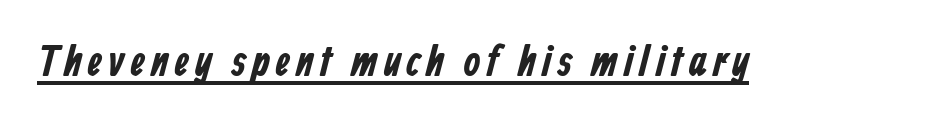
Q: Is the typeface a serif or a sans-serif typeface? A: Sans-serif.
Q: Is the text underlined? A: Yes.
Q: Width (condensed, normal, or wide)? A: Condensed.
Q: Stroke contrast? A: Low.
Q: x-height? A: Medium.
Q: Monospaced? A: No.
